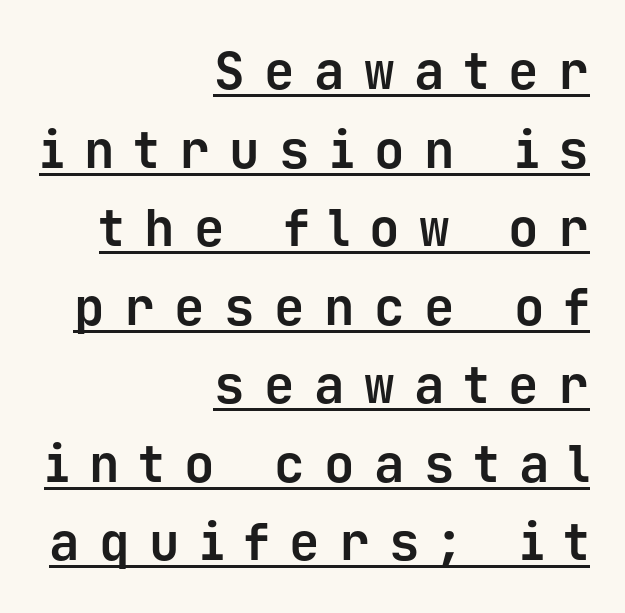
{"serif": "no", "italic": "no", "bold": "yes", "weight": "bold", "width": "normal", "stroke_contrast": "low", "x_height": "medium", "monospaced": "yes", "underline": "yes", "align": "right", "line_spacing": "normal", "line_spacing_ratio": 1.54, "letter_spacing": "wide", "letter_spacing_em": 0.38, "glyph_px": 51}
